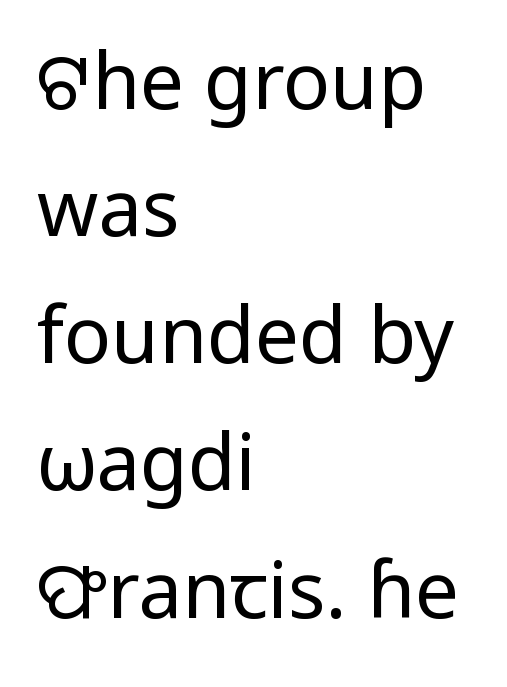
{"serif": "no", "italic": "no", "bold": "no", "weight": "regular", "width": "normal", "stroke_contrast": "low", "x_height": "medium", "monospaced": "no", "underline": "no", "align": "left", "line_spacing": "normal", "line_spacing_ratio": 1.63, "letter_spacing": "normal", "letter_spacing_em": 0.0, "glyph_px": 78}
